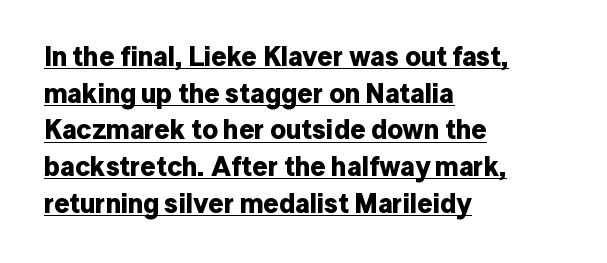
Q: Is the text bold? A: Yes.
Q: Is the text italic (slanted)? A: No, it is upright.
Q: Is the text underlined? A: Yes.
Q: How is the paragraph aligned? A: Left-aligned.
Q: Is the spacing between letters normal or unusually wide? A: Normal.
Q: Is the spacing between lines tight, normal or loose? A: Normal.
